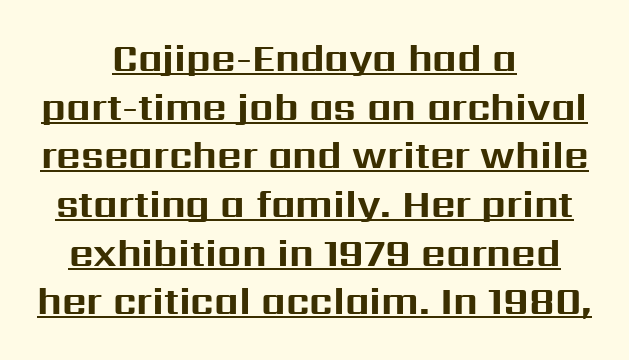
{"serif": "no", "italic": "no", "bold": "yes", "weight": "bold", "width": "normal", "stroke_contrast": "medium", "x_height": "medium", "monospaced": "no", "underline": "yes", "align": "center", "line_spacing": "normal", "line_spacing_ratio": 1.28, "letter_spacing": "normal", "letter_spacing_em": 0.0, "glyph_px": 38}
